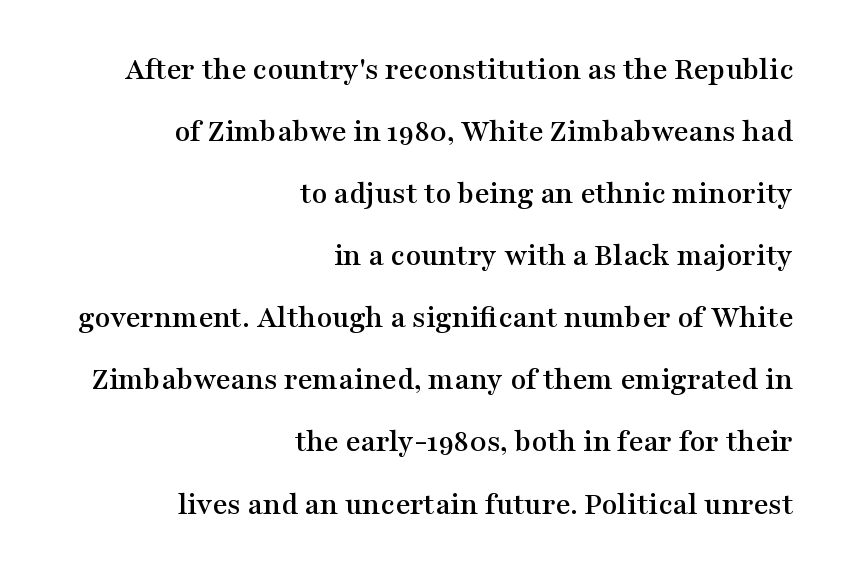
The image shows 32 px wide serif type, upright; set right-aligned, loose line spacing (1.94x), normal letter spacing, not underlined; medium stroke contrast and a medium x-height.
